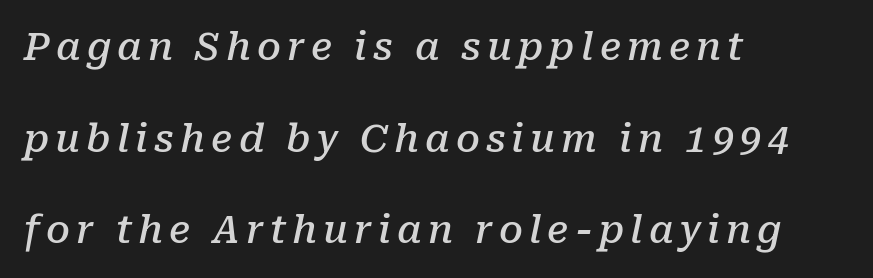
The foot of each line stays bare and open. You could not count columns in this text — the font is proportionally spaced. The font's italic variant was chosen for this text. In terms of letterform style, serifs are clearly present. How heavy is the stroke? Medium-heavy — a semibold, shy of bold. A student would call this left alignment; a typographer would say flush left, rag right.
